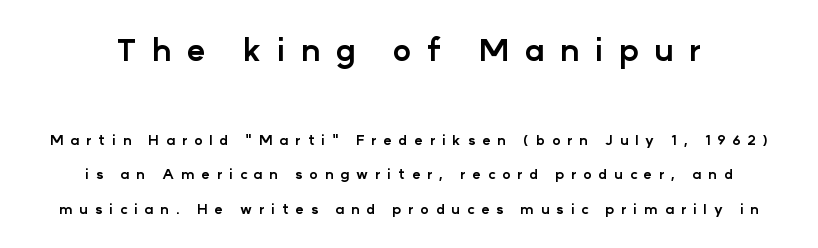
{"serif": "no", "italic": "no", "bold": "yes", "weight": "bold", "width": "normal", "stroke_contrast": "low", "x_height": "medium", "monospaced": "no", "underline": "no", "line_spacing": "loose", "line_spacing_ratio": 2.46, "letter_spacing": "wide", "letter_spacing_em": 0.49, "larger_block": "first", "size_ratio": 2.21, "glyph_px": 31}
